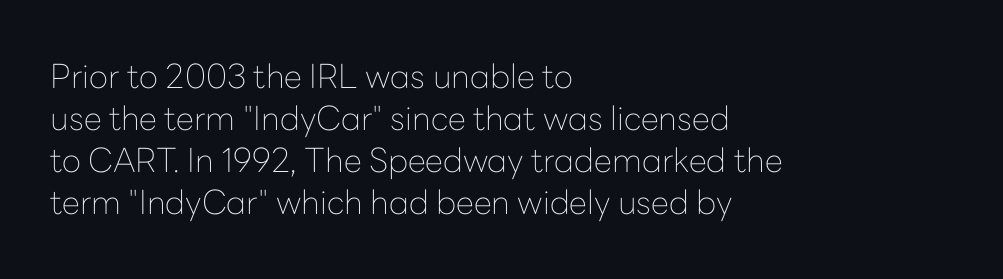
Default kerning and tracking; the words read as compact shapes. Rows of type keep a routine distance in the vertical direction. The letters advance in unequal steps, a hallmark of proportional type. Unbolded letterforms with no extra heft.
